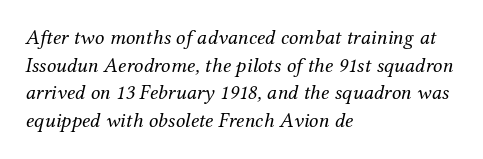
Q: Is the text bold? A: No.
Q: Is the text italic (slanted)? A: Yes, it leans right by about 12 degrees.
Q: Is the text underlined? A: No.
Q: How is the paragraph aligned? A: Left-aligned.
Q: Is the spacing between letters normal or unusually wide? A: Normal.
Q: Is the spacing between lines tight, normal or loose? A: Normal.
